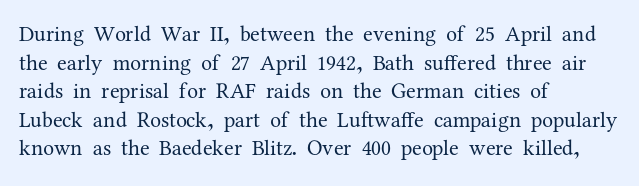
Check the space under the baseline: it is left empty. Characters follow at the spacing the type designer built in. These glyphs show unthickened strokes, regular width or finer. This is the regular roman posture of the typeface. A typesetter would call this leading conventional body-copy spacing. The compositor pushed each line to the left boundary.
